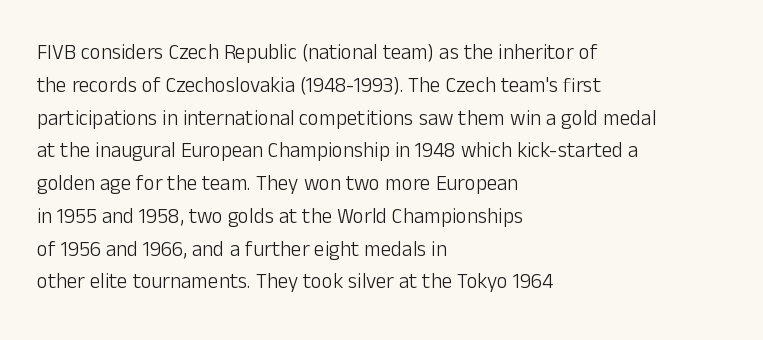
{"italic": "no", "bold": "no", "underline": "no", "align": "left", "line_spacing": "normal", "line_spacing_ratio": 1.56, "letter_spacing": "normal", "letter_spacing_em": 0.0, "glyph_px": 21}
